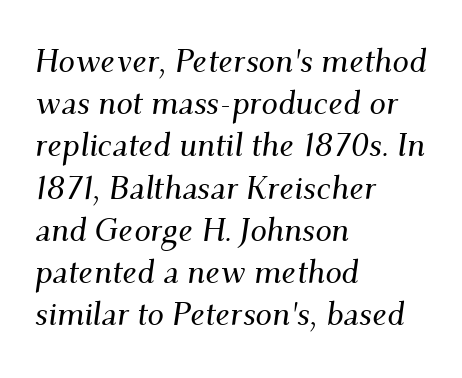
Lines of text with bare space underneath. Each line starts at the same left margin while the right side varies. You could not count columns in this text — the font is proportionally spaced. In terms of leading, this rendering sits right in the middle. Observe the serifs anchoring each vertical stroke in this sample. Emphasis-style slanted type is in use.
